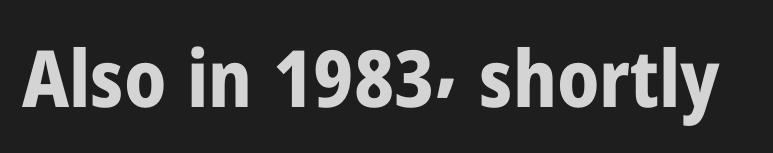
Q: Is the text bold? A: Yes.
Q: Is the text italic (slanted)? A: No, it is upright.
Q: Is the typeface a serif or a sans-serif typeface? A: Sans-serif.
Q: Is the text underlined? A: No.
Q: Is the spacing between letters normal or unusually wide? A: Normal.
Q: Width (condensed, normal, or wide)? A: Condensed.
Q: Stroke contrast? A: Low.
Q: x-height? A: Medium.
Q: Monospaced? A: No.
